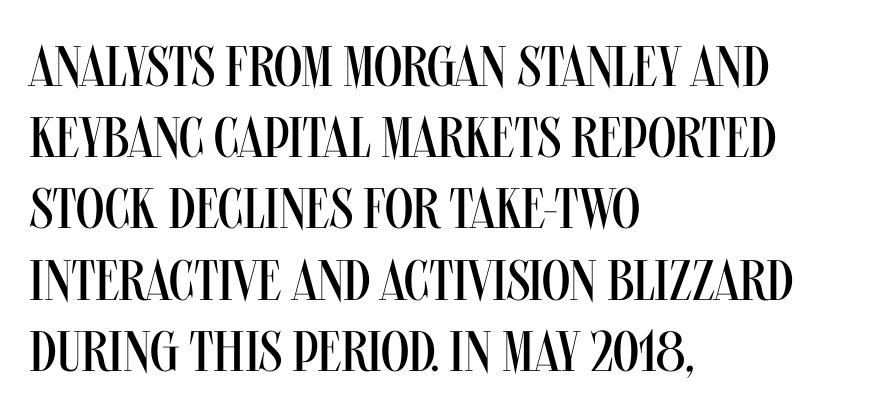
Q: Is the text bold? A: No.
Q: Is the text italic (slanted)? A: No, it is upright.
Q: Is the typeface a serif or a sans-serif typeface? A: Sans-serif.
Q: Is the text underlined? A: No.
Q: How is the paragraph aligned? A: Left-aligned.
Q: Is the spacing between letters normal or unusually wide? A: Normal.
Q: Is the spacing between lines tight, normal or loose? A: Normal.
Q: Width (condensed, normal, or wide)? A: Condensed.
Q: Stroke contrast? A: Medium.
Q: x-height? A: Large.
Q: Monospaced? A: No.
